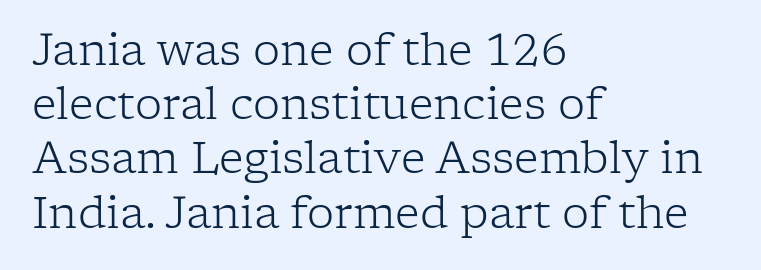
{"serif": "yes", "italic": "no", "bold": "no", "weight": "light", "width": "normal", "stroke_contrast": "low", "x_height": "medium", "monospaced": "no", "underline": "no", "align": "left", "line_spacing": "normal", "line_spacing_ratio": 1.26, "letter_spacing": "normal", "letter_spacing_em": 0.0, "glyph_px": 43}
